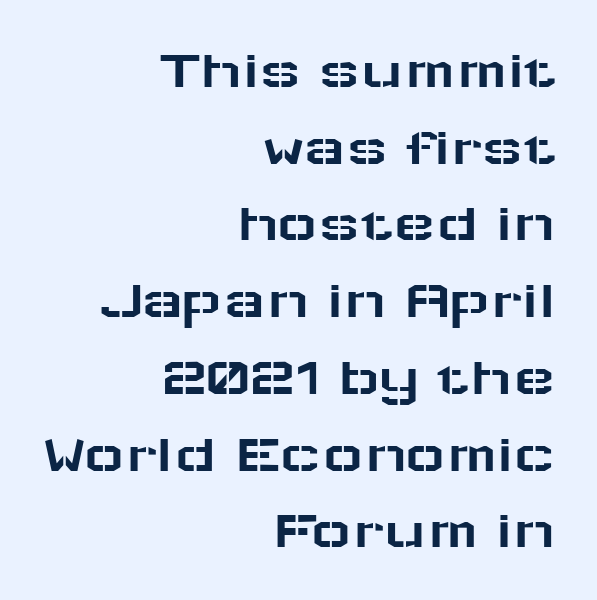
Q: Is the text italic (slanted)? A: No, it is upright.
Q: Is the typeface a serif or a sans-serif typeface? A: Sans-serif.
Q: Is the text underlined? A: No.
Q: How is the paragraph aligned? A: Right-aligned.
Q: Is the spacing between letters normal or unusually wide? A: Normal.
Q: Is the spacing between lines tight, normal or loose? A: Normal.
Q: Width (condensed, normal, or wide)? A: Wide.
Q: Stroke contrast? A: Low.
Q: x-height? A: Medium.
Q: Monospaced? A: No.
